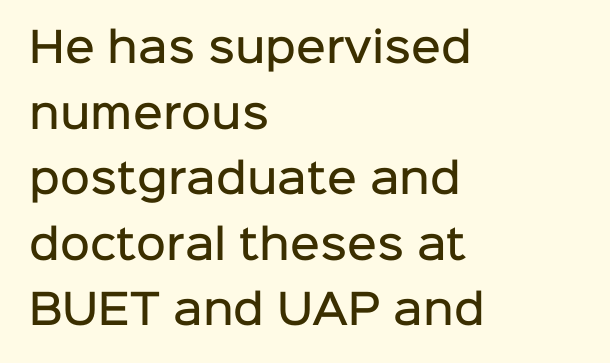
Q: Is the text bold? A: Semi-bold.
Q: Is the text italic (slanted)? A: No, it is upright.
Q: Is the typeface a serif or a sans-serif typeface? A: Sans-serif.
Q: Is the text underlined? A: No.
Q: How is the paragraph aligned? A: Left-aligned.
Q: Is the spacing between letters normal or unusually wide? A: Normal.
Q: Is the spacing between lines tight, normal or loose? A: Normal.
Q: Width (condensed, normal, or wide)? A: Normal.
Q: Stroke contrast? A: Low.
Q: x-height? A: Medium.
Q: Monospaced? A: No.
